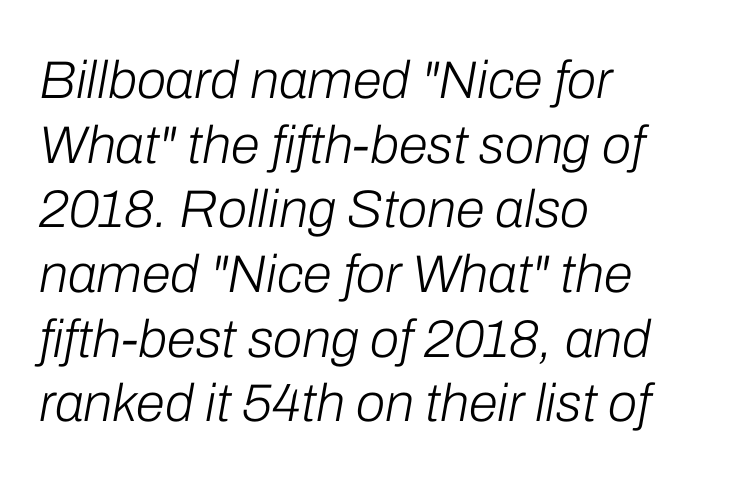
Q: Is the text bold? A: No.
Q: Is the text italic (slanted)? A: Yes, it leans right by about 10 degrees.
Q: Is the text underlined? A: No.
Q: How is the paragraph aligned? A: Left-aligned.
Q: Is the spacing between letters normal or unusually wide? A: Normal.
Q: Width (condensed, normal, or wide)? A: Normal.
Q: Stroke contrast? A: Low.
Q: x-height? A: Medium.
Q: Monospaced? A: No.
